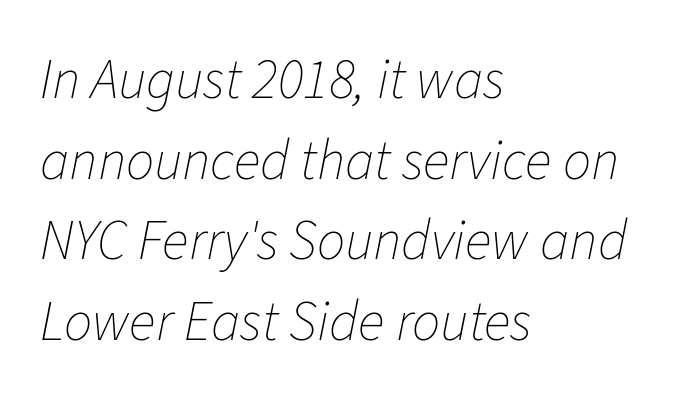
Q: Is the text bold? A: No.
Q: Is the text italic (slanted)? A: Yes, it leans right by about 11 degrees.
Q: Is the text underlined? A: No.
Q: How is the paragraph aligned? A: Left-aligned.
Q: Is the spacing between letters normal or unusually wide? A: Normal.
Q: Is the spacing between lines tight, normal or loose? A: Normal.
Q: Width (condensed, normal, or wide)? A: Normal.
Q: Stroke contrast? A: Low.
Q: x-height? A: Medium.
Q: Monospaced? A: No.
